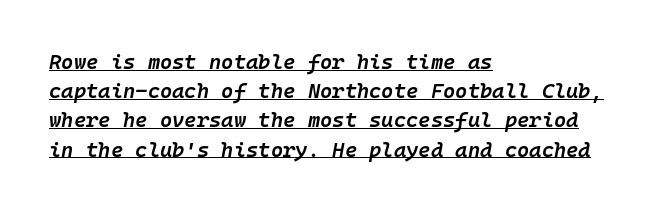
Q: Is the text bold? A: Semi-bold.
Q: Is the text italic (slanted)? A: Yes, it leans right by about 10 degrees.
Q: Is the text underlined? A: Yes.
Q: How is the paragraph aligned? A: Left-aligned.
Q: Is the spacing between letters normal or unusually wide? A: Normal.
Q: Is the spacing between lines tight, normal or loose? A: Normal.
